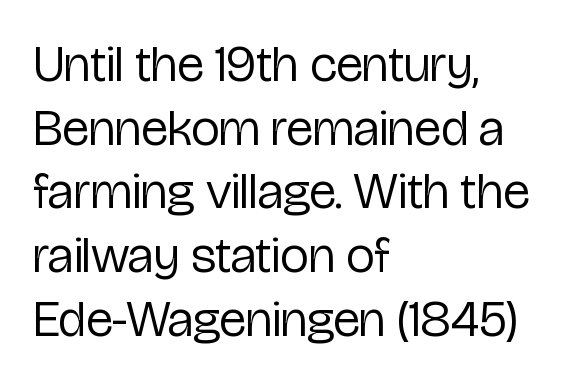
{"serif": "no", "italic": "no", "bold": "no", "weight": "regular", "width": "condensed", "stroke_contrast": "low", "x_height": "medium", "monospaced": "no", "underline": "no", "align": "left", "line_spacing": "normal", "line_spacing_ratio": 1.25, "letter_spacing": "normal", "letter_spacing_em": 0.0, "glyph_px": 51}
